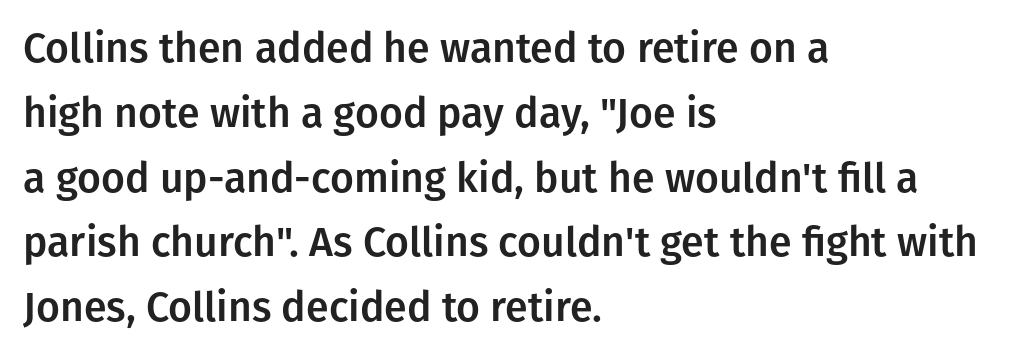
{"serif": "no", "italic": "no", "width": "normal", "stroke_contrast": "low", "x_height": "medium", "monospaced": "no", "underline": "no", "align": "left", "line_spacing": "normal", "line_spacing_ratio": 1.58, "letter_spacing": "normal", "letter_spacing_em": 0.0, "glyph_px": 41}
